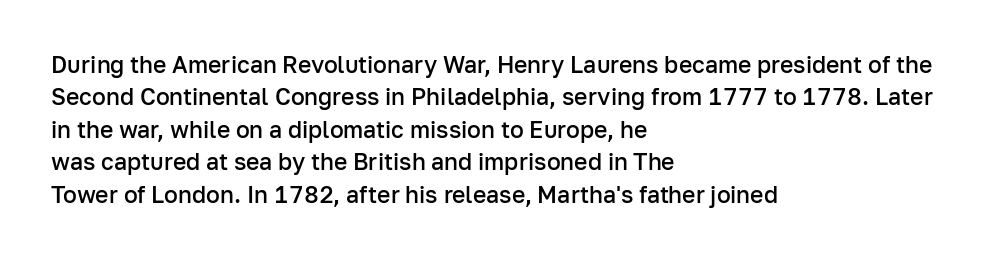
The image shows 23 px text type, upright; set left-aligned, normal line spacing (1.41x), normal letter spacing, not underlined.
